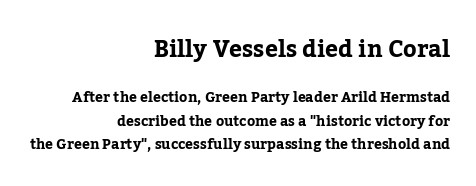
Q: Is the text italic (slanted)? A: No, it is upright.
Q: Is the text underlined? A: No.
Q: How is the paragraph aligned? A: Right-aligned.
Q: Is the spacing between letters normal or unusually wide? A: Normal.
Q: Is the spacing between lines tight, normal or loose? A: Normal.
Q: Which block of text is set in a larger size, the first (top) or the second (bottom)? A: The first (top) one.
